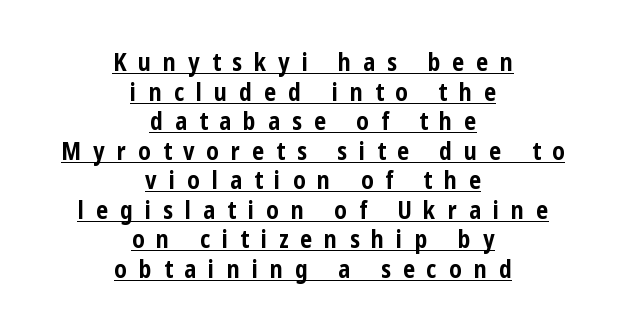
{"italic": "no", "bold": "yes", "underline": "yes", "align": "center", "line_spacing_ratio": 1.23, "letter_spacing": "wide", "letter_spacing_em": 0.5, "glyph_px": 24}
